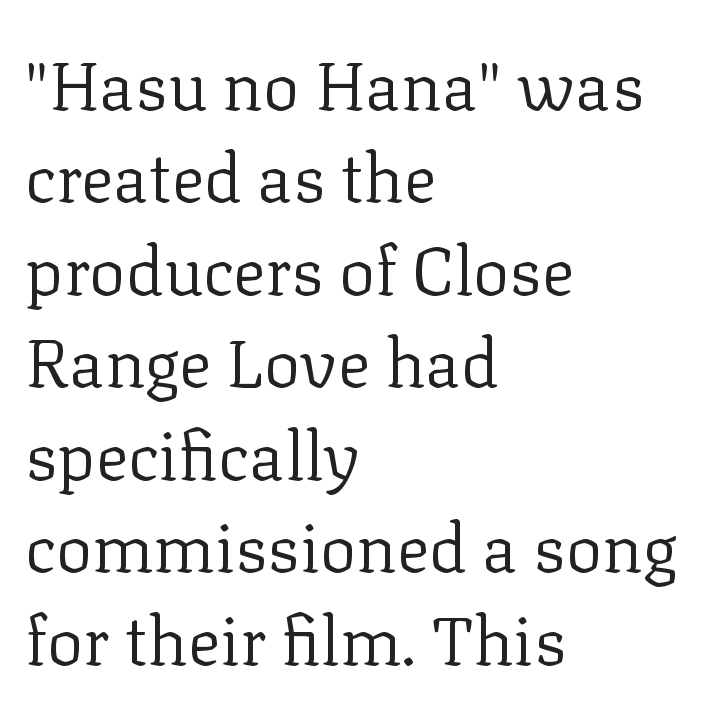
The image shows 68 px regular-weight serif type, upright; set left-aligned, normal line spacing (1.36x), normal letter spacing, not underlined; low stroke contrast and a medium x-height.
